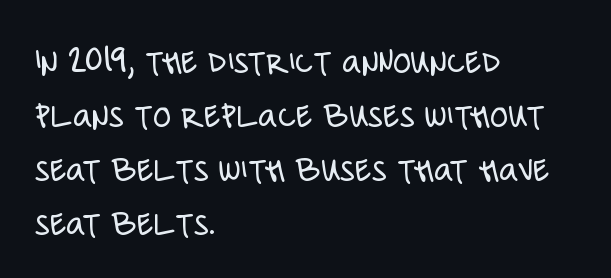
The font family rendered here belongs to the sans-serif group. Tracking here is standard; glyphs follow each other at the usual distance. In CSS terms this would be text-align: left. Nobody drew a line under any word here.
